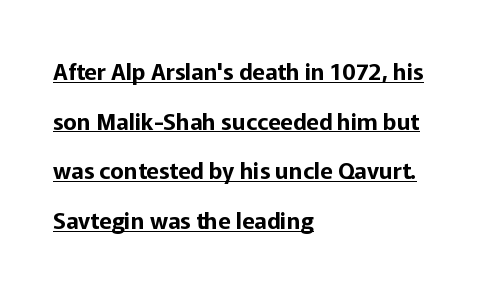
What's the leading like? Stretched, with rows far apart. Students, observe the line beneath the letters — that is underlining. Observe the ordinary spacing: letters are neighbours, not strangers. Italic: no, the glyphs are upright roman. Teacher's note: observe the even left margin — that is flush-left alignment.
